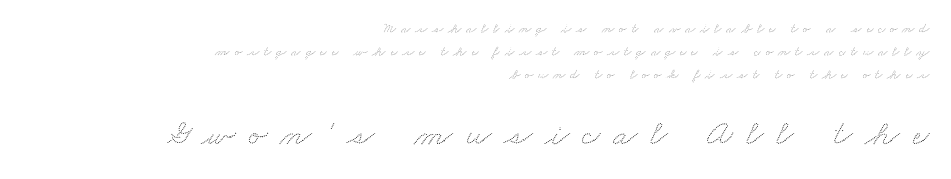
Nobody drew a line under any word here. The rows are spaced the way most documents space them. The typesetter chose a ragged-left arrangement here. The horizontal fit of the characters is loose and conspicuously gappy. Looks like regular typesetting: each glyph gets only the width it needs.
